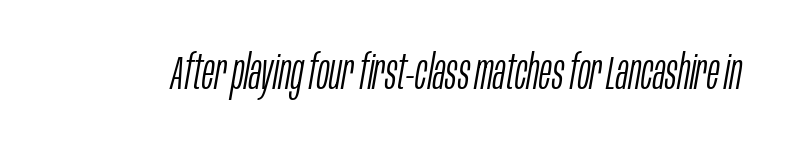
The image shows 47 px light, condensed type, italic (leaning right); set normal letter spacing, not underlined; low stroke contrast and a large x-height.
